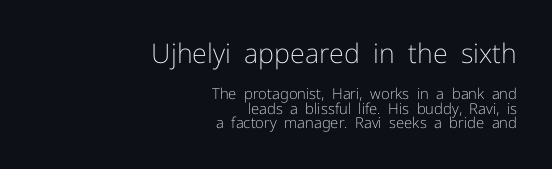
{"italic": "no", "bold": "no", "underline": "no", "align": "right", "line_spacing": "tight", "line_spacing_ratio": 0.98, "letter_spacing": "normal", "letter_spacing_em": 0.0, "larger_block": "first", "size_ratio": 1.8, "glyph_px": 27}
